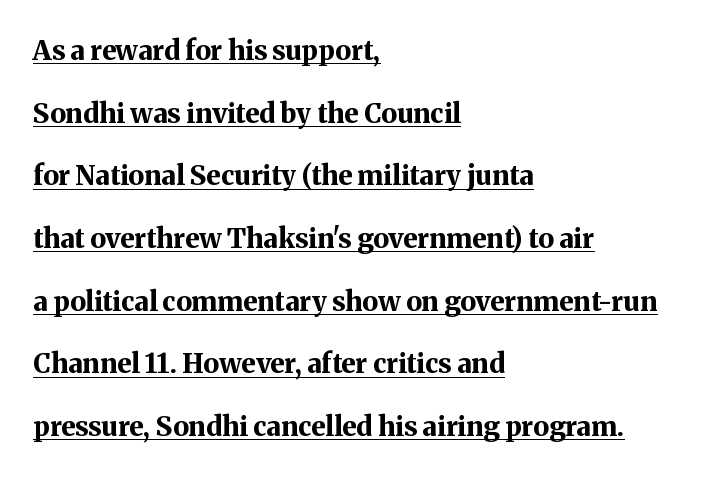
Q: Is the text bold? A: Yes.
Q: Is the text italic (slanted)? A: No, it is upright.
Q: Is the text underlined? A: Yes.
Q: How is the paragraph aligned? A: Left-aligned.
Q: Is the spacing between letters normal or unusually wide? A: Normal.
Q: Is the spacing between lines tight, normal or loose? A: Loose.
